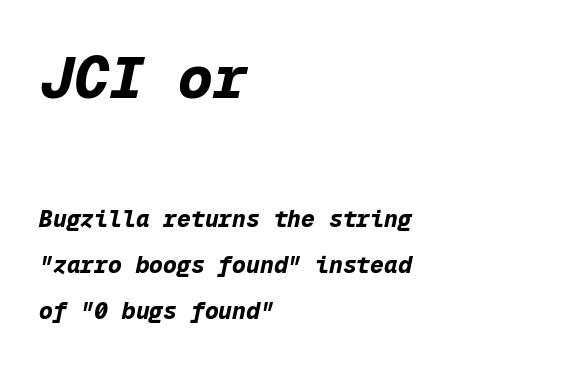
The image shows 58 px bold type, italic (leaning right), monospaced; set left-aligned, loose line spacing (2.02x), normal letter spacing, not underlined; the first (top) block is 2.52x larger; low stroke contrast and a medium x-height.
